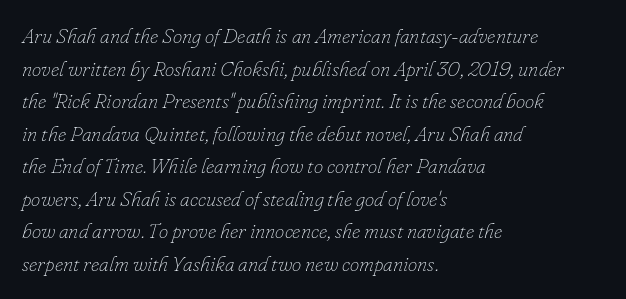
The typesetter chose a ragged-right arrangement here. Honestly, there is no underline to notice here at all. The letters look calm and open, with moderate or lighter stems. No extra tracking has been applied to these lines.
